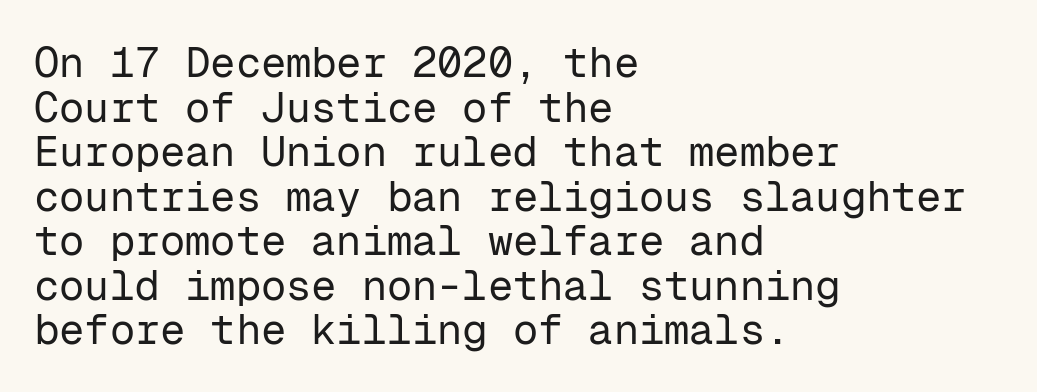
The image shows 42 px regular-weight sans-serif type, upright, monospaced; set left-aligned, tight line spacing (1.06x), normal letter spacing, not underlined; low stroke contrast and a medium x-height.
